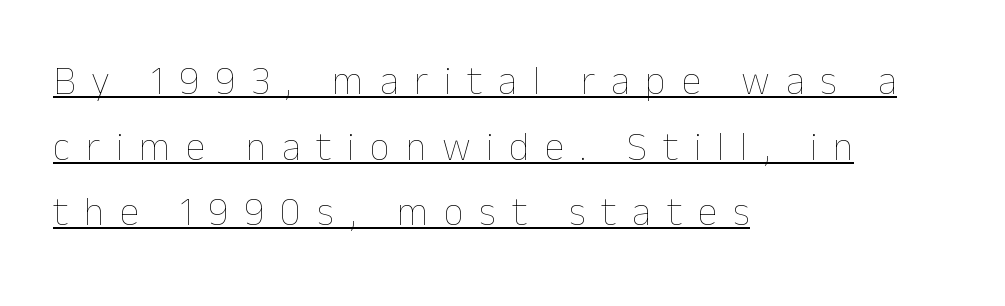
The image shows 40 px thin type, upright; set left-aligned, normal line spacing (1.64x), unusually wide letter spacing (+0.39 em), underlined; low stroke contrast and a medium x-height.
